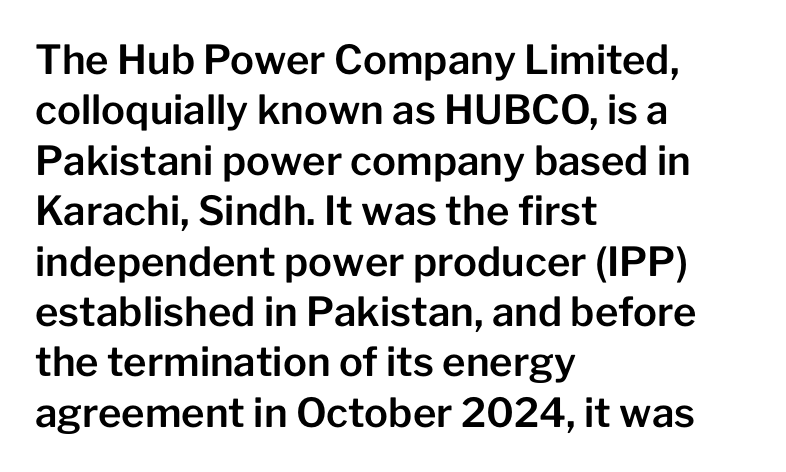
The image shows 40 px sans-serif type, upright; set left-aligned, normal line spacing (1.26x), normal letter spacing, not underlined; low stroke contrast and a medium x-height.
